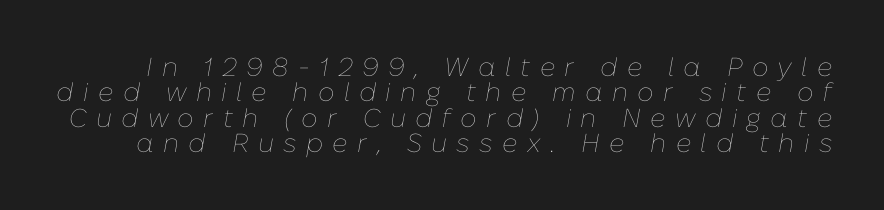
The lines are packed closely together with very little leading. This is not heavy type; no bold has been used. Each row of text sits above clean, open space. The rendering applies a slant to the glyphs. You could only call the tracking loose — the letters float apart.
